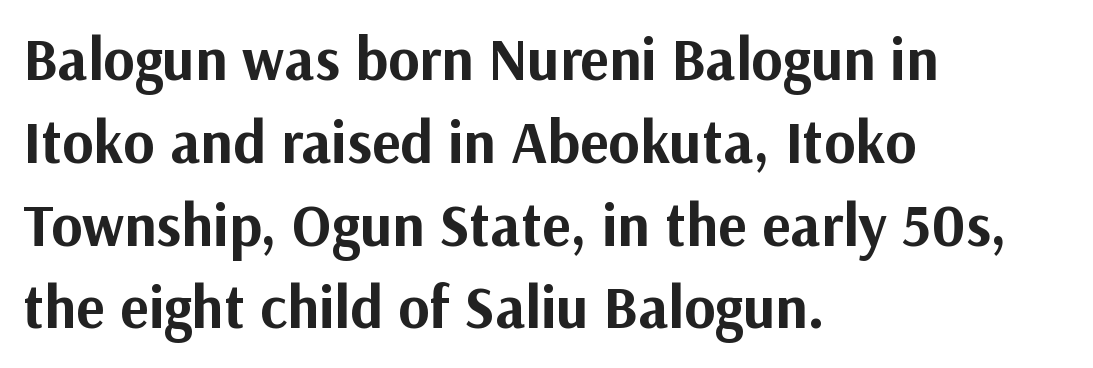
Q: Is the text bold? A: Yes.
Q: Is the text italic (slanted)? A: No, it is upright.
Q: Is the typeface a serif or a sans-serif typeface? A: Sans-serif.
Q: Is the text underlined? A: No.
Q: How is the paragraph aligned? A: Left-aligned.
Q: Is the spacing between letters normal or unusually wide? A: Normal.
Q: Is the spacing between lines tight, normal or loose? A: Normal.
Q: Width (condensed, normal, or wide)? A: Normal.
Q: Stroke contrast? A: Medium.
Q: x-height? A: Medium.
Q: Monospaced? A: No.
